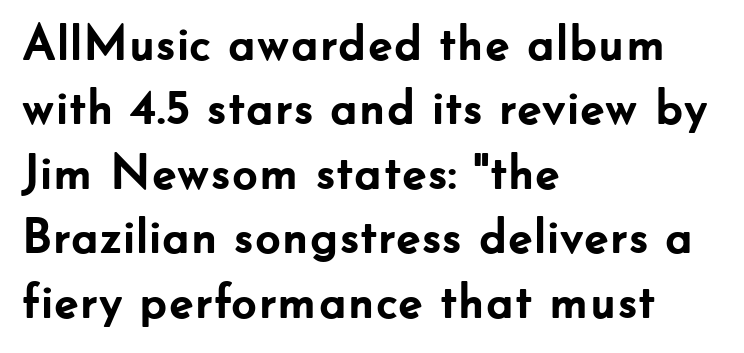
Q: Is the text bold? A: Yes.
Q: Is the text italic (slanted)? A: No, it is upright.
Q: Is the typeface a serif or a sans-serif typeface? A: Sans-serif.
Q: Is the text underlined? A: No.
Q: How is the paragraph aligned? A: Left-aligned.
Q: Is the spacing between letters normal or unusually wide? A: Normal.
Q: Is the spacing between lines tight, normal or loose? A: Normal.
Q: Width (condensed, normal, or wide)? A: Normal.
Q: Stroke contrast? A: Low.
Q: x-height? A: Small.
Q: Monospaced? A: No.
